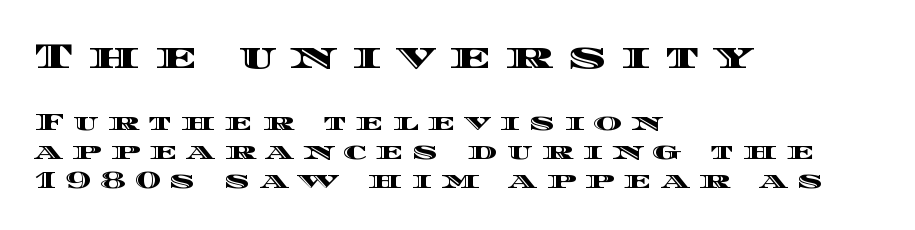
Q: Is the text italic (slanted)? A: No, it is upright.
Q: Is the text underlined? A: No.
Q: How is the paragraph aligned? A: Left-aligned.
Q: Is the spacing between letters normal or unusually wide? A: Unusually wide.
Q: Which block of text is set in a larger size, the first (top) or the second (bottom)? A: The first (top) one.
Q: Width (condensed, normal, or wide)? A: Wide.
Q: x-height? A: Large.
Q: Monospaced? A: No.
